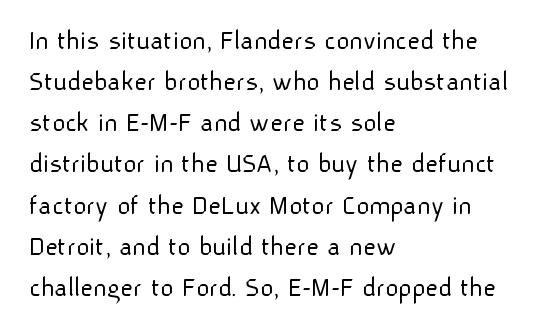
No extra ink here — the face is not bold. Spacing verdict: proportional, widths tailored to each character. The type is set solid horizontally, with unmodified tracking. The passage shown is typeset with a sans-serif family.
